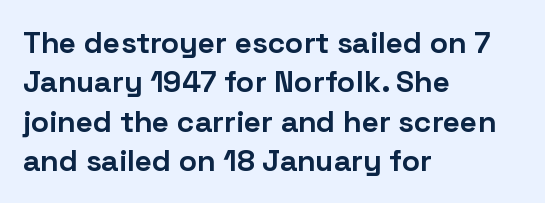
The image shows 30 px bold sans-serif type, upright; set left-aligned, normal line spacing (1.31x), normal letter spacing, not underlined; low stroke contrast and a medium x-height.
